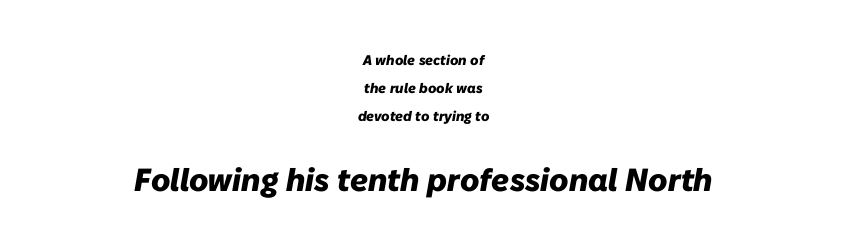
Q: Is the text bold? A: Yes.
Q: Is the text italic (slanted)? A: Yes, it leans right by about 10 degrees.
Q: Is the text underlined? A: No.
Q: How is the paragraph aligned? A: Centered.
Q: Is the spacing between letters normal or unusually wide? A: Normal.
Q: Is the spacing between lines tight, normal or loose? A: Loose.
Q: Which block of text is set in a larger size, the first (top) or the second (bottom)? A: The second (bottom) one.
Q: Width (condensed, normal, or wide)? A: Normal.
Q: Stroke contrast? A: Low.
Q: x-height? A: Medium.
Q: Monospaced? A: No.
